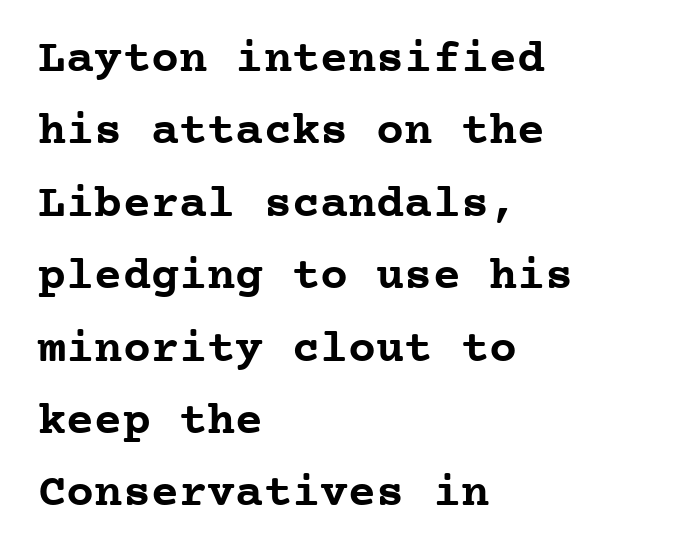
The image shows 47 px semibold serif type, upright, monospaced; set left-aligned, normal line spacing (1.54x), normal letter spacing, not underlined; low stroke contrast and a medium x-height.
